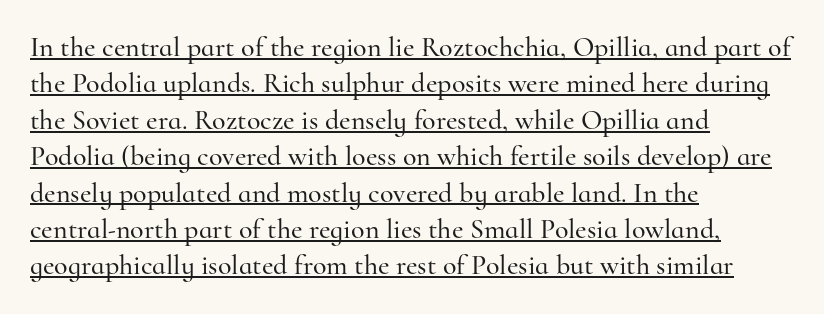
Q: Is the text italic (slanted)? A: No, it is upright.
Q: Is the typeface a serif or a sans-serif typeface? A: Serif.
Q: Is the text underlined? A: Yes.
Q: How is the paragraph aligned? A: Left-aligned.
Q: Is the spacing between letters normal or unusually wide? A: Normal.
Q: Is the spacing between lines tight, normal or loose? A: Normal.
Q: Width (condensed, normal, or wide)? A: Normal.
Q: Stroke contrast? A: High.
Q: x-height? A: Small.
Q: Monospaced? A: No.
